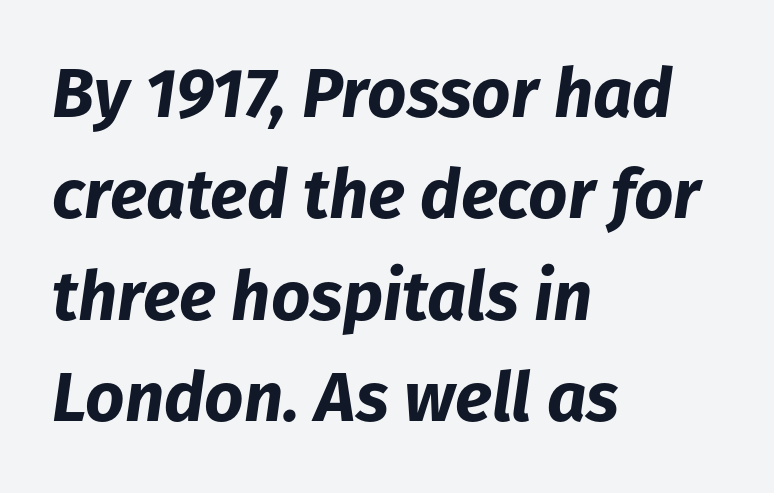
{"italic": "yes", "lean": "right", "slant_degrees": 8, "bold": "yes", "weight": "bold", "width": "normal", "stroke_contrast": "low", "x_height": "medium", "monospaced": "no", "underline": "no", "align": "left", "line_spacing": "normal", "line_spacing_ratio": 1.47, "letter_spacing": "normal", "letter_spacing_em": 0.0, "glyph_px": 69}
